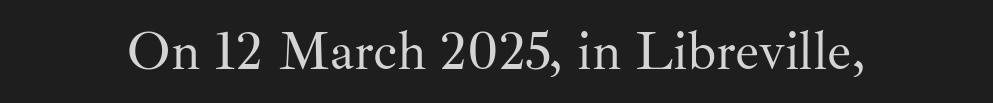
Q: Is the text bold? A: No.
Q: Is the text italic (slanted)? A: No, it is upright.
Q: Is the typeface a serif or a sans-serif typeface? A: Serif.
Q: Is the text underlined? A: No.
Q: Is the spacing between letters normal or unusually wide? A: Normal.
Q: Width (condensed, normal, or wide)? A: Normal.
Q: Stroke contrast? A: Medium.
Q: x-height? A: Small.
Q: Monospaced? A: No.
